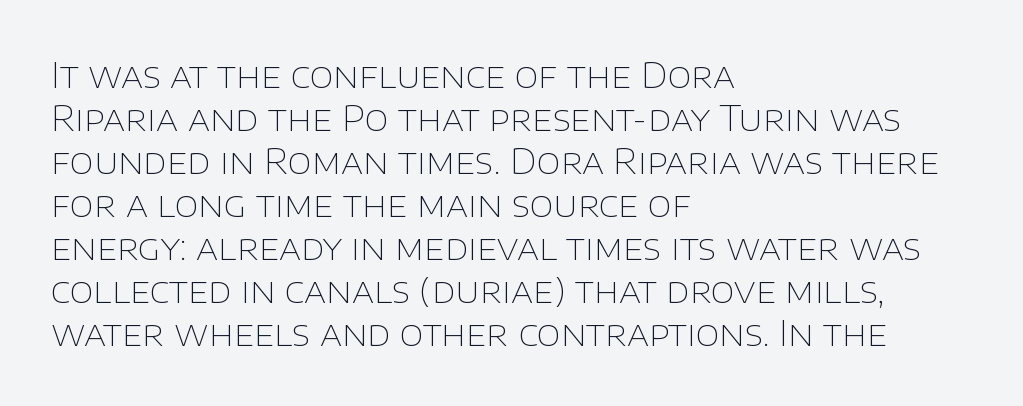
The image shows 35 px thin sans-serif type, upright; set left-aligned, line spacing 1.23x, normal letter spacing, not underlined; low stroke contrast and a large x-height.
